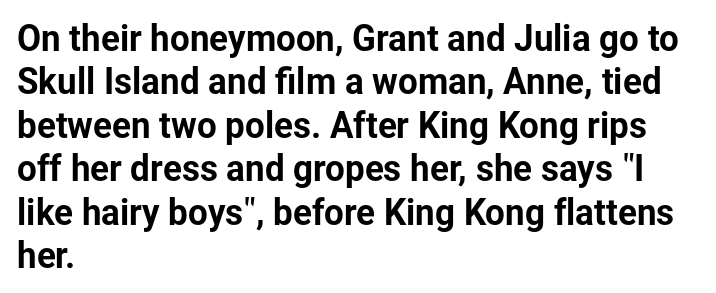
The image shows 35 px sans-serif type, upright; set left-aligned, line spacing 1.24x, normal letter spacing, not underlined; low stroke contrast and a medium x-height.
